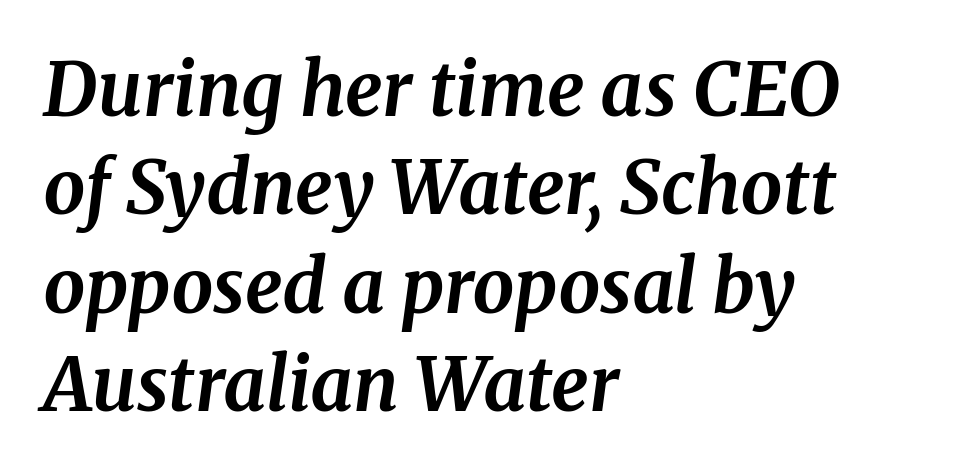
Are there feet on the stems? There are — it's a serif. The face used here is proportionally spaced, like ordinary book or web type. Line beginnings align vertically; line endings do not. The foot of each line stays bare and open. Heavy-handed strokes throughout: this text is bold.
